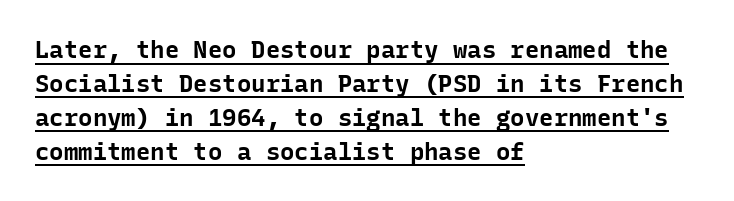
Q: Is the text bold? A: Yes.
Q: Is the text italic (slanted)? A: No, it is upright.
Q: Is the text underlined? A: Yes.
Q: How is the paragraph aligned? A: Left-aligned.
Q: Is the spacing between letters normal or unusually wide? A: Normal.
Q: Is the spacing between lines tight, normal or loose? A: Normal.
